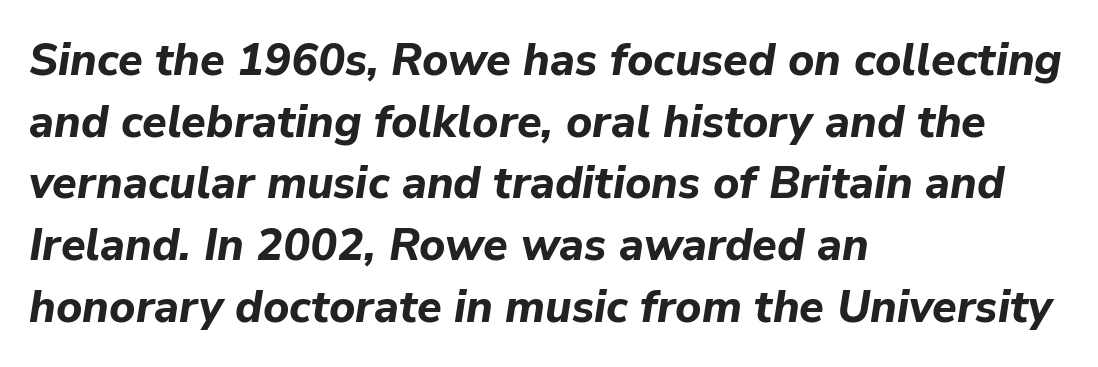
The leading is moderate, giving the passage an even texture. Compared with an ordinary text face, these strokes are far heavier — a full bold. The letters sit at their default tracking, neither squeezed nor spread. Layout note: lines flush left.
